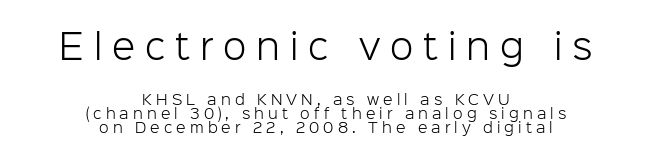
{"serif": "no", "italic": "no", "bold": "no", "weight": "light", "width": "normal", "stroke_contrast": "low", "x_height": "medium", "monospaced": "no", "underline": "no", "align": "center", "line_spacing": "tight", "line_spacing_ratio": 0.99, "letter_spacing": "wide", "letter_spacing_em": 0.29, "larger_block": "first", "size_ratio": 2.43, "glyph_px": 34}
